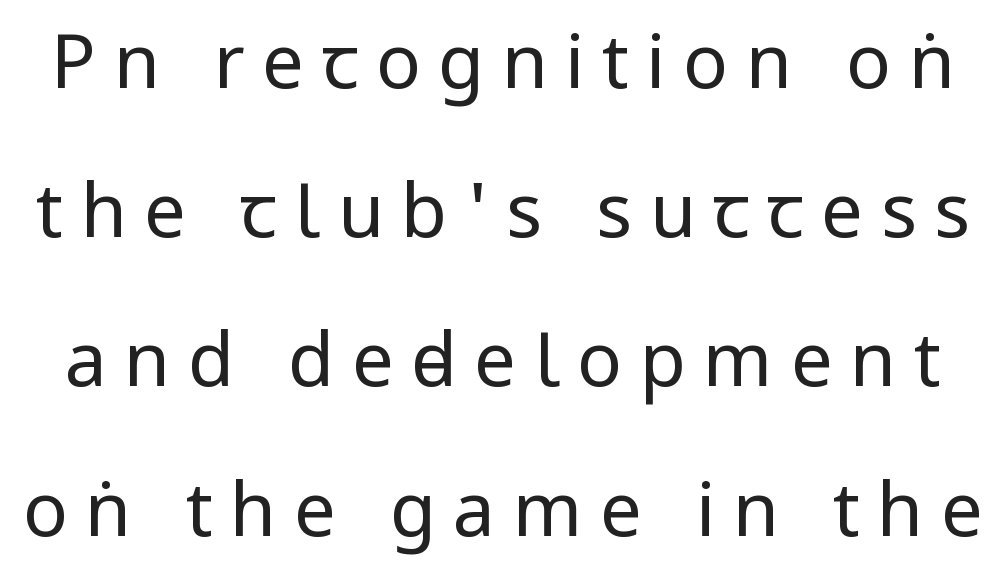
Q: Is the text bold? A: No.
Q: Is the text italic (slanted)? A: No, it is upright.
Q: Is the typeface a serif or a sans-serif typeface? A: Sans-serif.
Q: Is the text underlined? A: No.
Q: Is the spacing between letters normal or unusually wide? A: Unusually wide.
Q: Is the spacing between lines tight, normal or loose? A: Loose.
Q: Width (condensed, normal, or wide)? A: Condensed.
Q: Stroke contrast? A: Low.
Q: x-height? A: Large.
Q: Monospaced? A: No.
